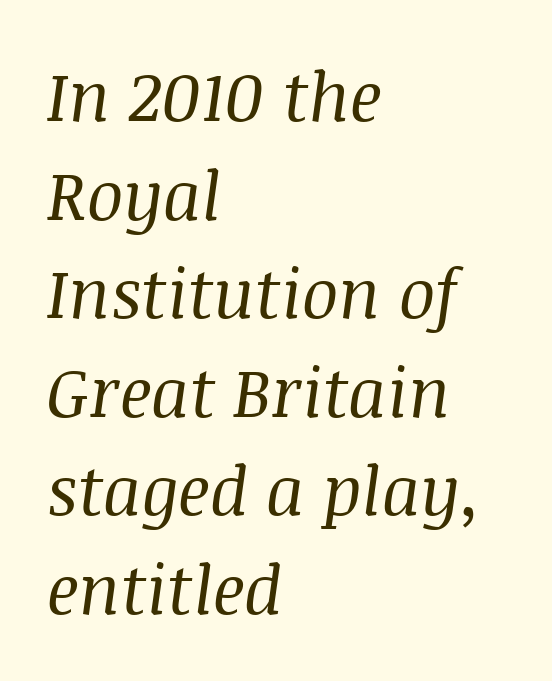
Q: Is the text bold? A: No.
Q: Is the text italic (slanted)? A: Yes, it leans right by about 8 degrees.
Q: Is the typeface a serif or a sans-serif typeface? A: Serif.
Q: Is the text underlined? A: No.
Q: How is the paragraph aligned? A: Left-aligned.
Q: Is the spacing between letters normal or unusually wide? A: Normal.
Q: Is the spacing between lines tight, normal or loose? A: Normal.
Q: Width (condensed, normal, or wide)? A: Normal.
Q: Stroke contrast? A: Medium.
Q: x-height? A: Large.
Q: Monospaced? A: No.
